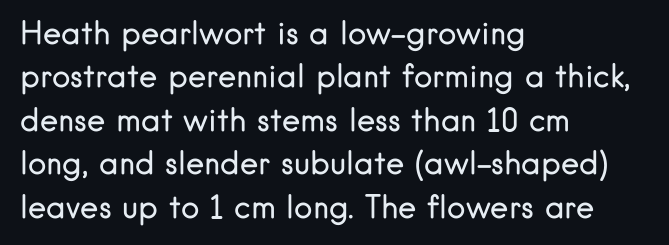
The strokes carry an ordinary text weight at most. Examine the stroke ends and you'll find no serifs. Think of a printed novel: that variable character pitch is what you see here. Alignment: flush left. The leading is moderate, giving the passage an even texture. The letters sit at their default tracking, neither squeezed nor spread.
